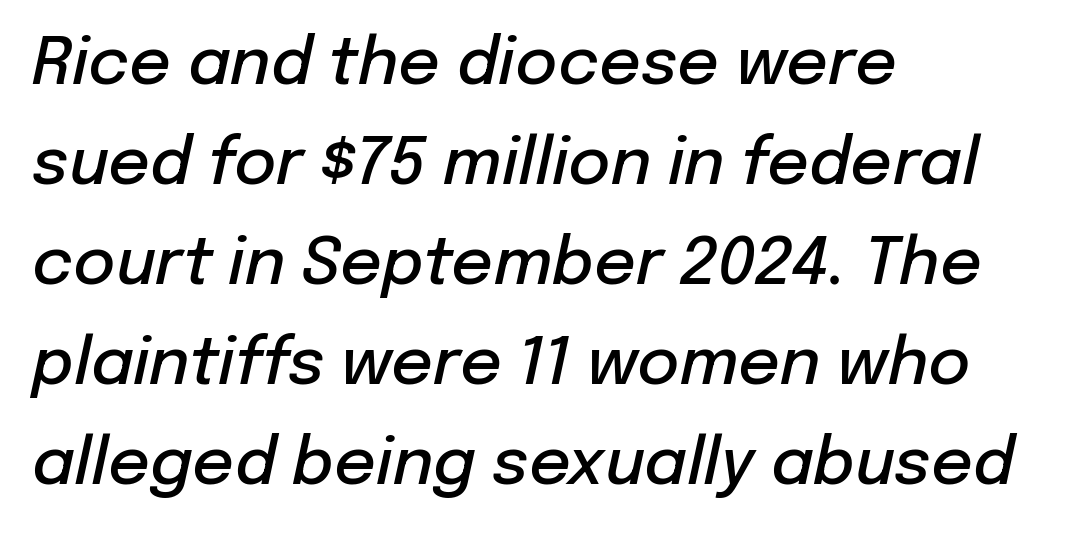
Q: Is the text bold? A: Semi-bold.
Q: Is the text italic (slanted)? A: Yes, it leans right by about 12 degrees.
Q: Is the text underlined? A: No.
Q: How is the paragraph aligned? A: Left-aligned.
Q: Is the spacing between letters normal or unusually wide? A: Normal.
Q: Is the spacing between lines tight, normal or loose? A: Normal.
Q: Width (condensed, normal, or wide)? A: Normal.
Q: Stroke contrast? A: Low.
Q: x-height? A: Medium.
Q: Monospaced? A: No.
